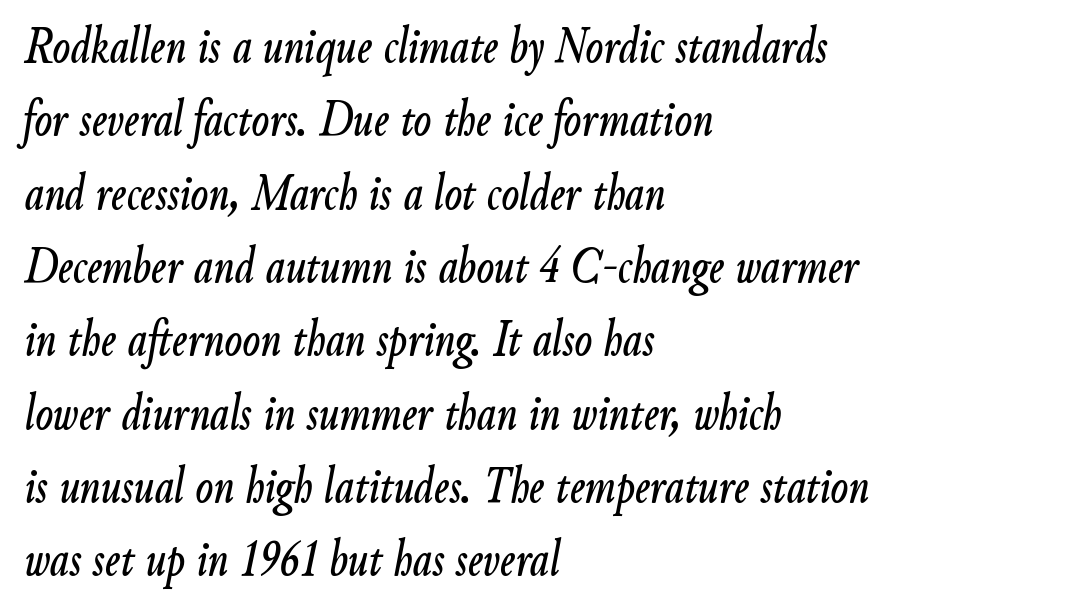
The image shows 52 px condensed type, italic (leaning right); set left-aligned, normal line spacing (1.41x), normal letter spacing, not underlined; low stroke contrast and a small x-height.
